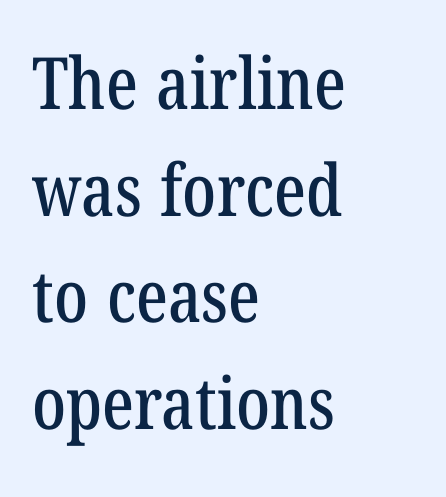
{"serif": "yes", "width": "condensed", "stroke_contrast": "low", "x_height": "medium", "monospaced": "no", "underline": "no", "align": "left", "line_spacing": "normal", "line_spacing_ratio": 1.48, "letter_spacing": "normal", "letter_spacing_em": 0.0, "glyph_px": 72}
